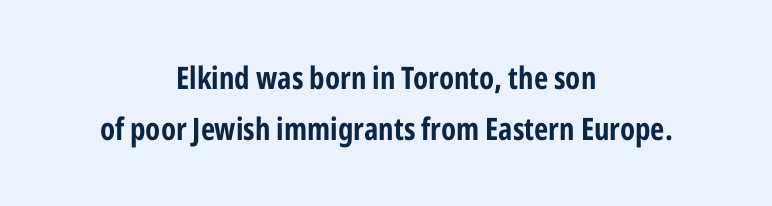
Q: Is the text bold? A: Yes.
Q: Is the text italic (slanted)? A: No, it is upright.
Q: Is the typeface a serif or a sans-serif typeface? A: Sans-serif.
Q: Is the text underlined? A: No.
Q: How is the paragraph aligned? A: Centered.
Q: Is the spacing between letters normal or unusually wide? A: Normal.
Q: Is the spacing between lines tight, normal or loose? A: Normal.
Q: Width (condensed, normal, or wide)? A: Condensed.
Q: Stroke contrast? A: Low.
Q: x-height? A: Medium.
Q: Monospaced? A: No.
